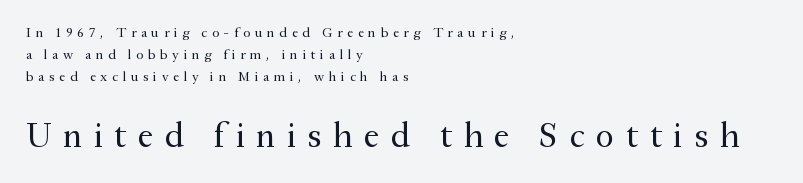
Rule under the text: the space is simply empty. Spacing verdict: proportional, widths tailored to each character. What stands out about the letter spacing? Its width — letters are far apart. Each stroke keeps to a modest, everyday thickness or less.
